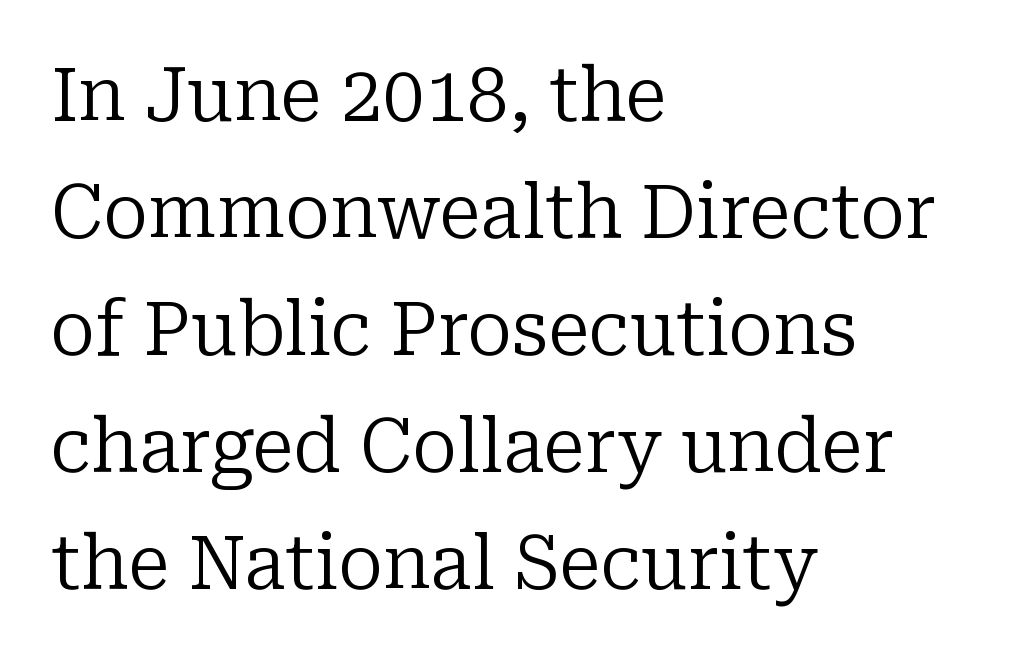
Q: Is the text bold? A: No.
Q: Is the text italic (slanted)? A: No, it is upright.
Q: Is the typeface a serif or a sans-serif typeface? A: Serif.
Q: Is the text underlined? A: No.
Q: How is the paragraph aligned? A: Left-aligned.
Q: Is the spacing between letters normal or unusually wide? A: Normal.
Q: Is the spacing between lines tight, normal or loose? A: Normal.
Q: Width (condensed, normal, or wide)? A: Normal.
Q: Stroke contrast? A: Low.
Q: x-height? A: Medium.
Q: Monospaced? A: No.
